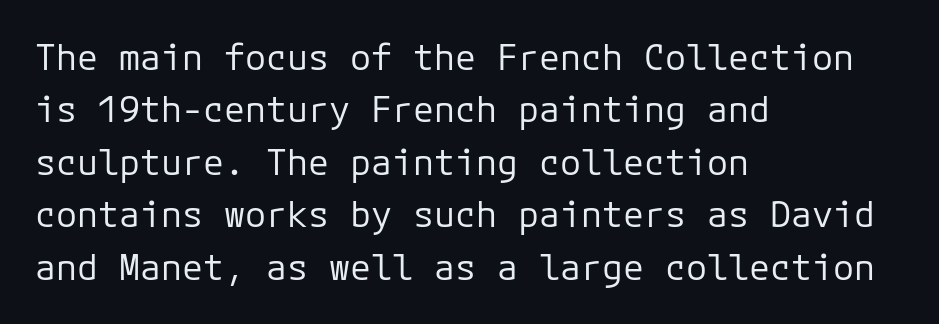
Q: Is the text bold? A: No.
Q: Is the text italic (slanted)? A: No, it is upright.
Q: Is the typeface a serif or a sans-serif typeface? A: Sans-serif.
Q: Is the text underlined? A: No.
Q: How is the paragraph aligned? A: Left-aligned.
Q: Is the spacing between letters normal or unusually wide? A: Normal.
Q: Is the spacing between lines tight, normal or loose? A: Normal.
Q: Width (condensed, normal, or wide)? A: Normal.
Q: Stroke contrast? A: Low.
Q: x-height? A: Medium.
